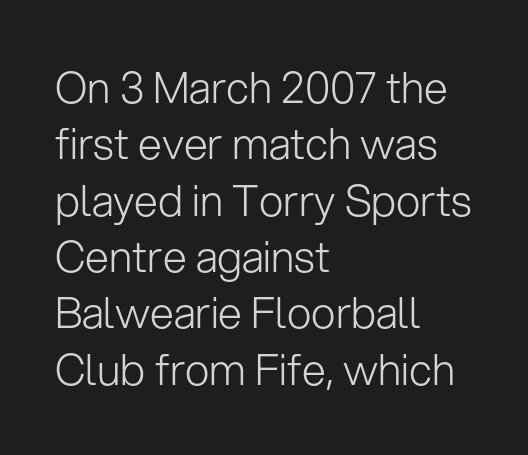
This rendering uses left alignment, leaving the right contour irregular. The letters sit at their default tracking, neither squeezed nor spread. Vertically, the passage feels balanced, rows spaced as you'd expect. Each letter keeps its own natural width here, so spacing adapts to shape. Nothing heavy about these letters — not bold at all.
